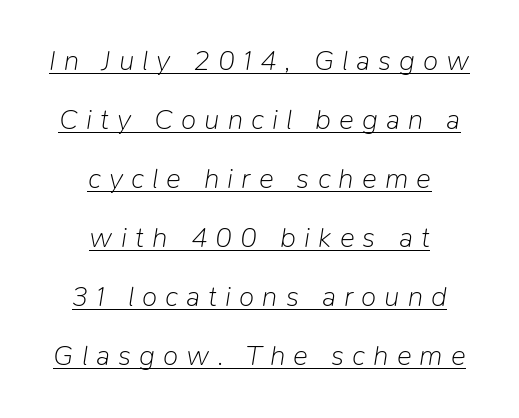
The image shows 28 px light type, italic (leaning right); set centered, loose line spacing (2.11x), unusually wide letter spacing (+0.29 em), underlined; low stroke contrast and a medium x-height.
